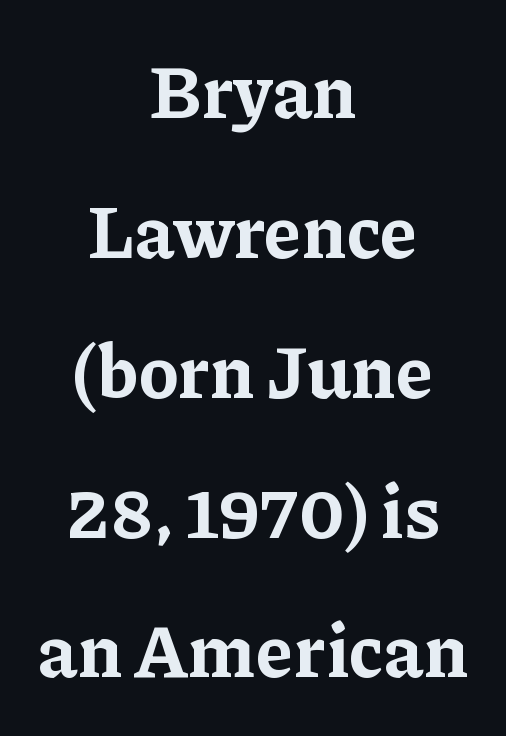
{"serif": "yes", "italic": "no", "bold": "yes", "weight": "bold", "width": "normal", "stroke_contrast": "low", "x_height": "medium", "monospaced": "no", "underline": "no", "align": "center", "line_spacing_ratio": 1.89, "letter_spacing": "normal", "letter_spacing_em": 0.0, "glyph_px": 74}
